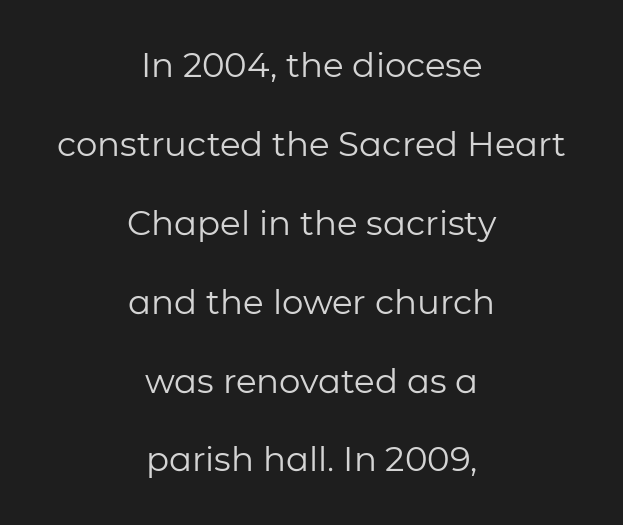
Q: Is the text bold? A: No.
Q: Is the text italic (slanted)? A: No, it is upright.
Q: Is the typeface a serif or a sans-serif typeface? A: Sans-serif.
Q: Is the text underlined? A: No.
Q: How is the paragraph aligned? A: Centered.
Q: Is the spacing between letters normal or unusually wide? A: Normal.
Q: Is the spacing between lines tight, normal or loose? A: Loose.
Q: Width (condensed, normal, or wide)? A: Normal.
Q: Stroke contrast? A: Low.
Q: x-height? A: Medium.
Q: Monospaced? A: No.
